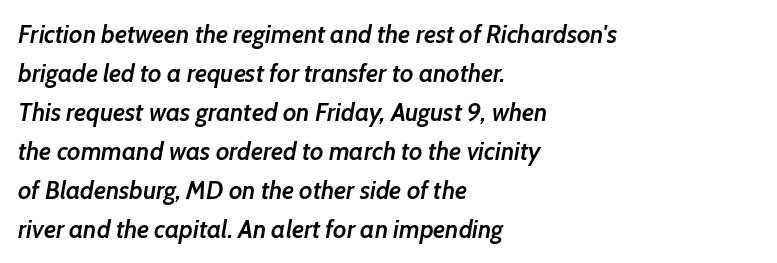
Q: Is the text bold? A: Semi-bold.
Q: Is the text italic (slanted)? A: Yes, it leans right by about 7 degrees.
Q: Is the text underlined? A: No.
Q: How is the paragraph aligned? A: Left-aligned.
Q: Is the spacing between letters normal or unusually wide? A: Normal.
Q: Is the spacing between lines tight, normal or loose? A: Normal.
